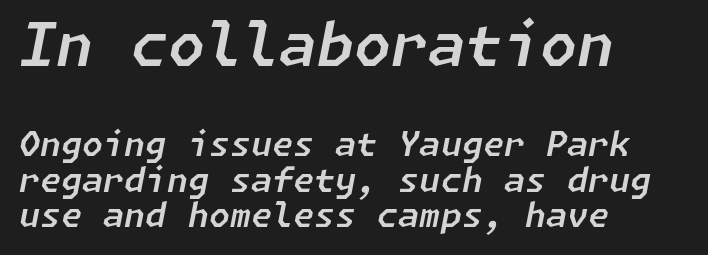
{"italic": "yes", "lean": "right", "slant_degrees": 11, "width": "normal", "stroke_contrast": "low", "x_height": "medium", "underline": "no", "align": "left", "line_spacing": "tight", "line_spacing_ratio": 1.04, "letter_spacing": "normal", "letter_spacing_em": 0.0, "larger_block": "first", "size_ratio": 1.76, "glyph_px": 60}
